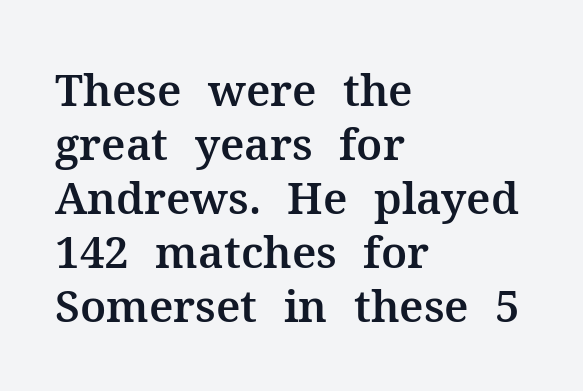
{"serif": "yes", "italic": "no", "width": "normal", "stroke_contrast": "medium", "x_height": "medium", "monospaced": "no", "underline": "no", "align": "left", "line_spacing_ratio": 1.23, "letter_spacing": "normal", "letter_spacing_em": 0.0, "glyph_px": 44}
